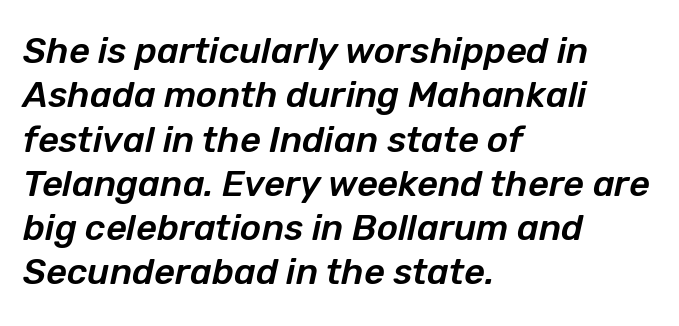
{"italic": "yes", "lean": "right", "slant_degrees": 12, "width": "normal", "stroke_contrast": "low", "x_height": "medium", "monospaced": "no", "underline": "no", "align": "left", "line_spacing_ratio": 1.23, "letter_spacing": "normal", "letter_spacing_em": 0.0, "glyph_px": 36}
